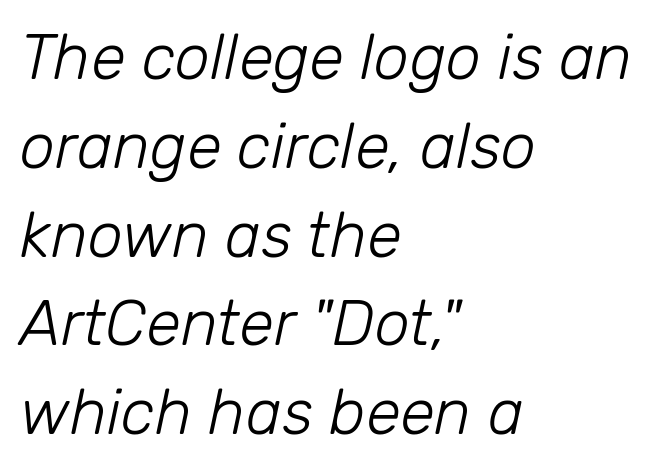
The image shows 63 px light type, italic (leaning right); set left-aligned, normal line spacing (1.41x), normal letter spacing, not underlined; low stroke contrast and a medium x-height.
